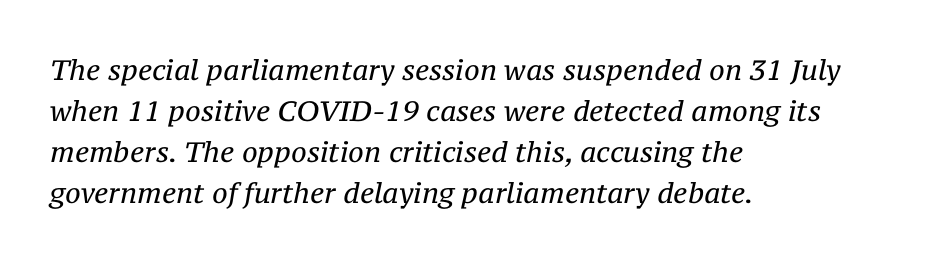
Beneath every word, the page is bare. Proportional: the letters do not fall into vertical columns. You could call the tracking neutral — neither tight nor loose. Look at the bottom of the vertical strokes: they flare into serifs here. Line spacing here is normal. Short and long lines alike share a common starting point at left.
